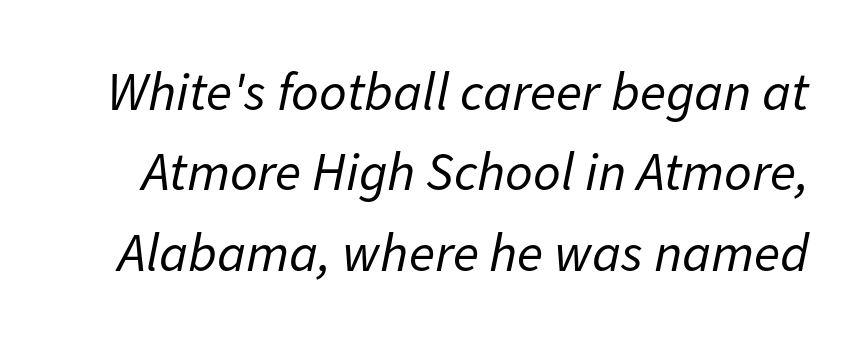
Weight: regular or lighter. Standard letterfit; no display-style spreading of the glyphs. The lines sit at an ordinary, default distance from one another. The passage shown is typed in a proportional face where columns would drift. Italic? Definitely — the glyphs are oblique. Any mark beneath the type? The region is blank.
